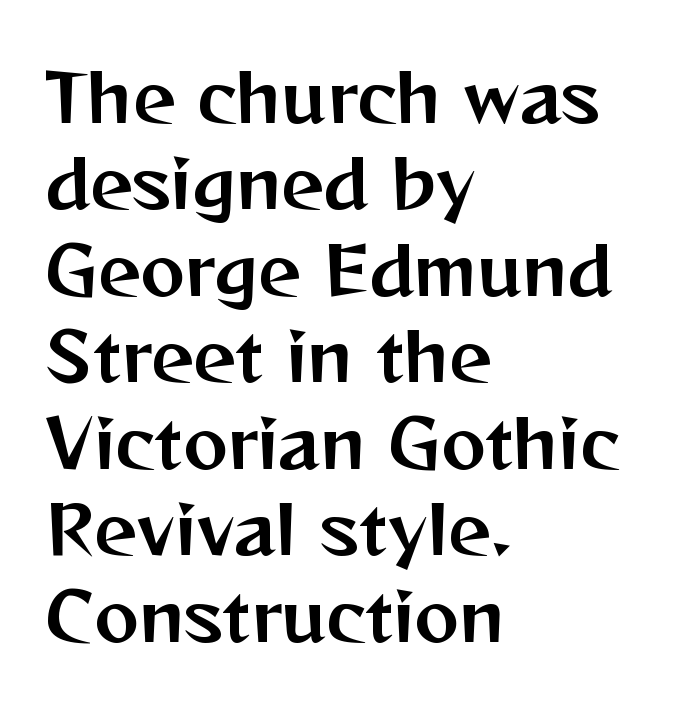
{"serif": "no", "italic": "no", "width": "normal", "stroke_contrast": "medium", "x_height": "medium", "monospaced": "no", "underline": "no", "align": "left", "line_spacing": "normal", "line_spacing_ratio": 1.29, "letter_spacing": "normal", "letter_spacing_em": 0.0, "glyph_px": 67}
